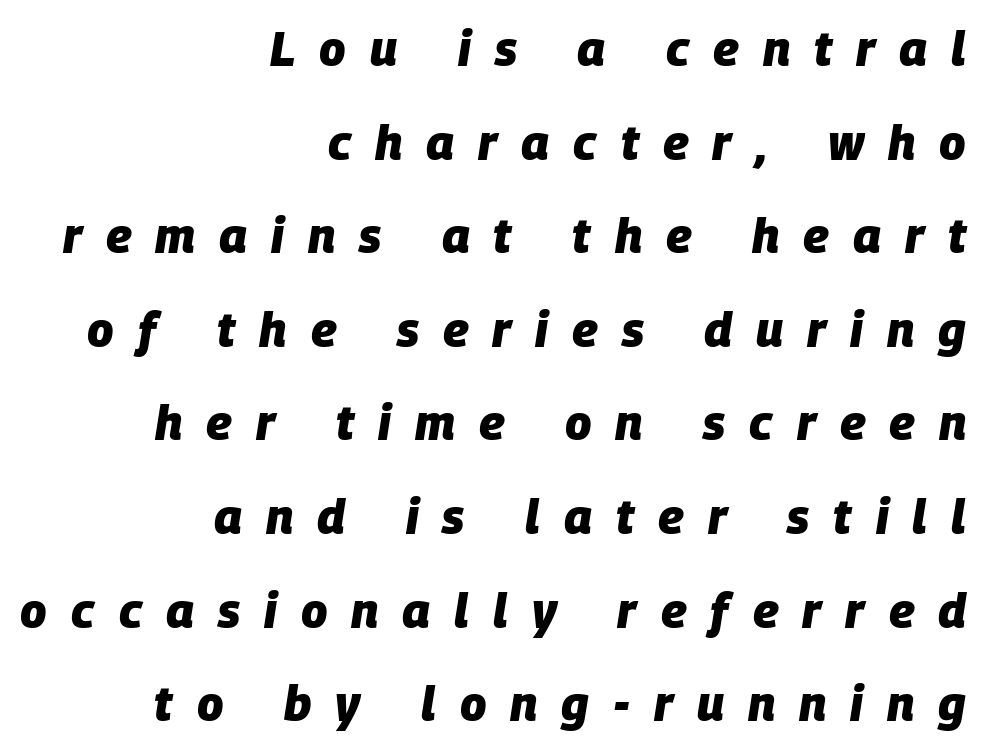
Summary of vertical rhythm: relaxed, with wide interline spacing. The passage shown leans; its letterforms are oblique. The letters are bold, with thick, heavy strokes. The face used here is proportionally spaced, like ordinary book or web type. Nobody drew a line under any word here.
